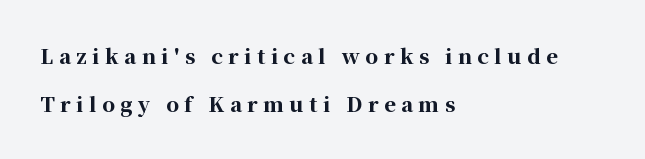
Upright lettering throughout. The rendering uses a large line-height, opening up the rows. Characters follow at a spacing far wider than the type designer built in. Underline: absent. The rendering anchors every line to the left-hand side.
